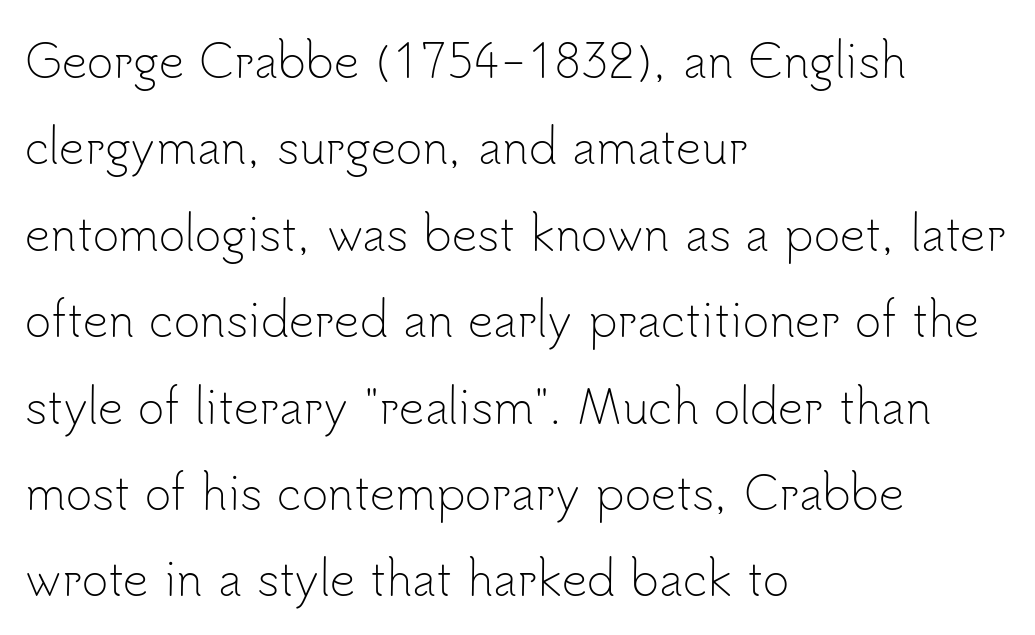
Think of a printed novel: that variable character pitch is what you see here. This reads as an unemphasized weight, regular at the heaviest. Vertically, the passage feels expansive, rows floating well apart. Every row of glyphs begins at an identical x-position on the left.
